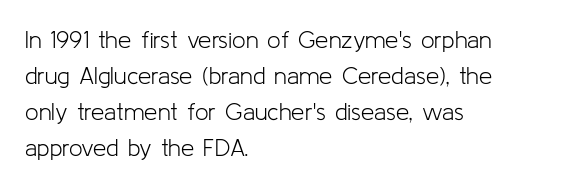
{"italic": "no", "bold": "no", "underline": "no", "align": "left", "line_spacing": "normal", "line_spacing_ratio": 1.5, "letter_spacing": "normal", "letter_spacing_em": 0.0, "glyph_px": 24}
